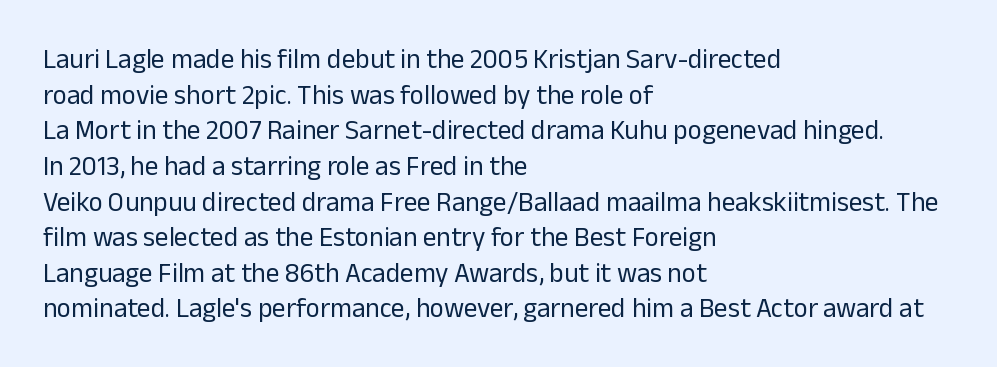
{"italic": "no", "bold": "no", "underline": "no", "align": "left", "line_spacing": "normal", "line_spacing_ratio": 1.32, "letter_spacing": "normal", "letter_spacing_em": 0.0, "glyph_px": 27}
